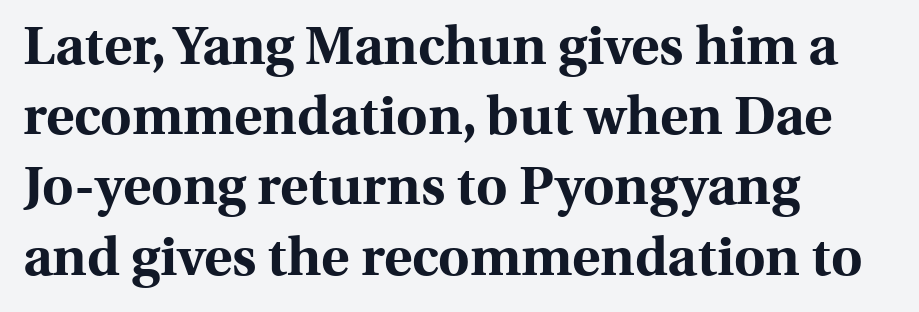
{"serif": "yes", "italic": "no", "bold": "yes", "weight": "bold", "width": "normal", "x_height": "medium", "monospaced": "no", "underline": "no", "align": "left", "line_spacing": "normal", "line_spacing_ratio": 1.3, "letter_spacing": "normal", "letter_spacing_em": 0.0, "glyph_px": 54}
